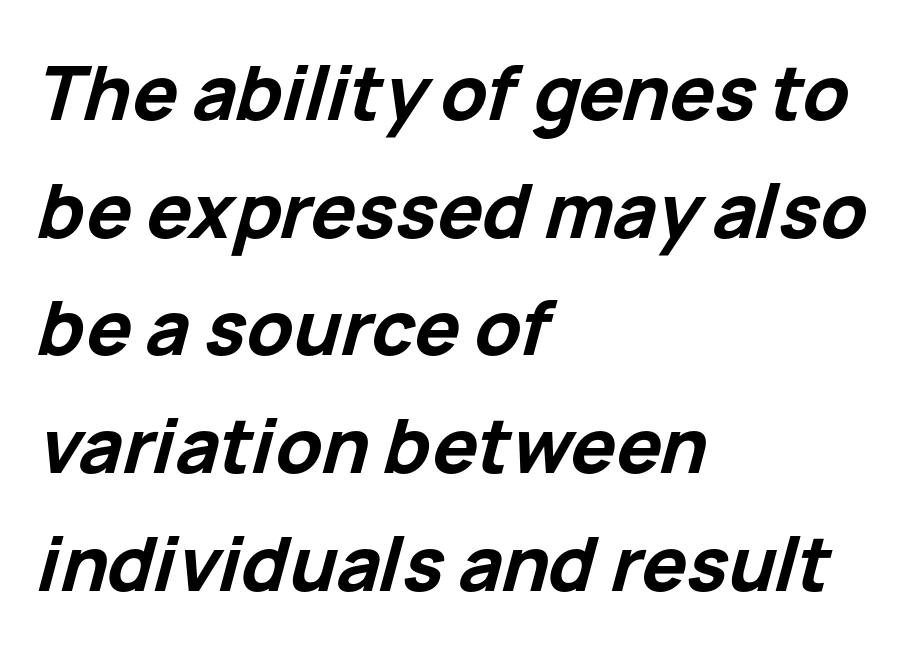
The font's italic variant was chosen for this text. Tracking here is standard; glyphs follow each other at the usual distance. One glance says typical: line gaps are just what's usual. Do the characters align in a grid? No, the font is proportional. Emphasis by weight is at full strength: bold. The passage shown is not underscored anywhere.
